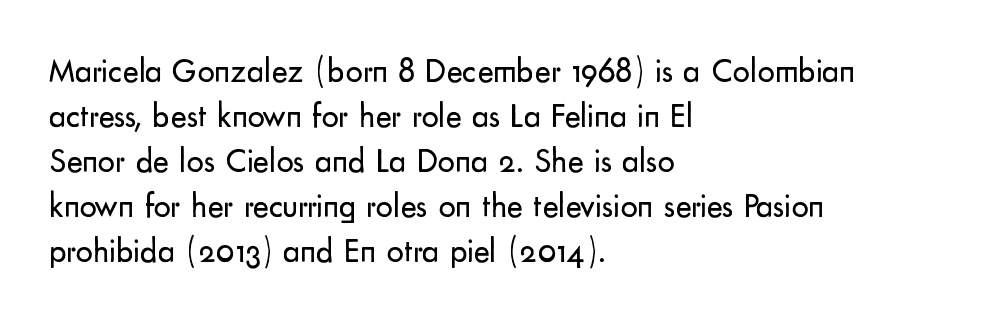
Varying glyph widths throughout — classic text-font behaviour. The compositor pushed each line to the left boundary. Underline: absent. The face used here is a sans, in the tradition of grotesques and geometrics. In terms of posture, this sample is upright.
